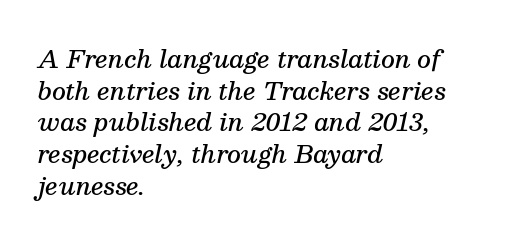
The image shows 24 px text type, italic (leaning right); set left-aligned, normal line spacing (1.32x), normal letter spacing, not underlined.
